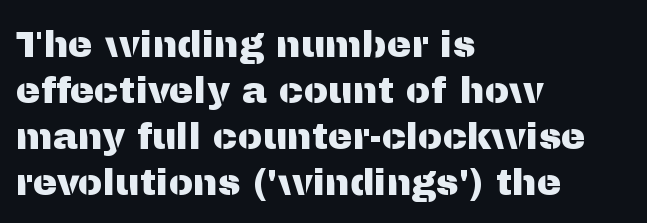
{"serif": "no", "italic": "no", "width": "normal", "stroke_contrast": "medium", "x_height": "medium", "monospaced": "no", "underline": "no", "align": "left", "line_spacing_ratio": 1.24, "letter_spacing": "normal", "letter_spacing_em": 0.0, "glyph_px": 37}
